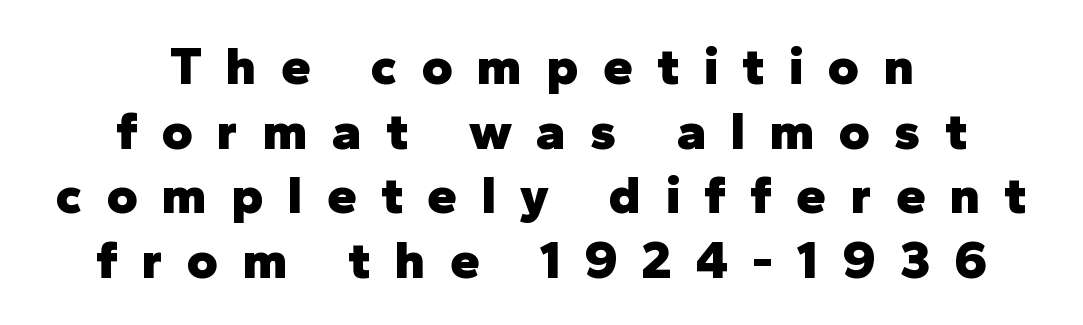
Q: Is the text bold? A: Yes.
Q: Is the text italic (slanted)? A: No, it is upright.
Q: Is the typeface a serif or a sans-serif typeface? A: Sans-serif.
Q: Is the text underlined? A: No.
Q: How is the paragraph aligned? A: Centered.
Q: Is the spacing between letters normal or unusually wide? A: Unusually wide.
Q: Width (condensed, normal, or wide)? A: Normal.
Q: Stroke contrast? A: Low.
Q: x-height? A: Medium.
Q: Monospaced? A: No.
